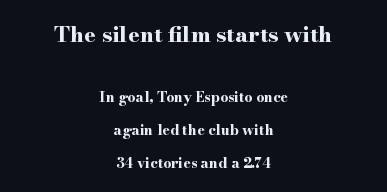
Weight: bold. Tracking value appears to be zero — textbook default spacing. Words float on clear page, feet unadorned. Rows of type keep a wide berth in the vertical direction. This sample uses an upright cut, with every glyph sitting square on the baseline. Alignment: centered.
